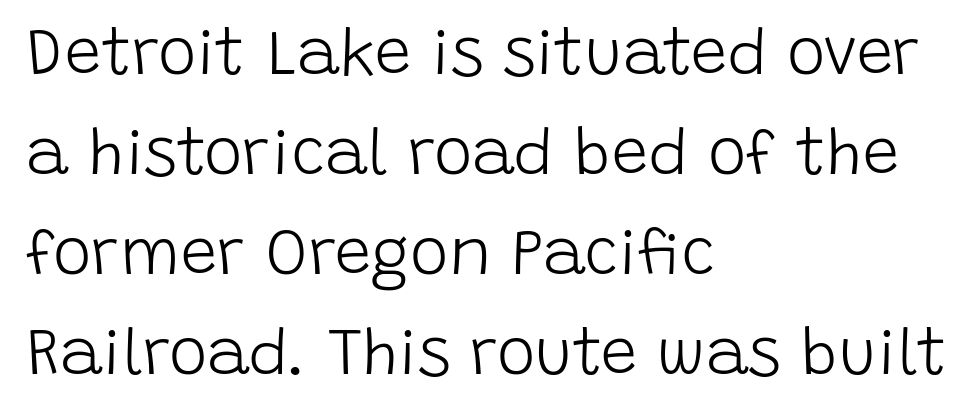
The image shows 65 px light sans-serif type, upright; set left-aligned, normal line spacing (1.54x), normal letter spacing, not underlined; low stroke contrast and a large x-height.
